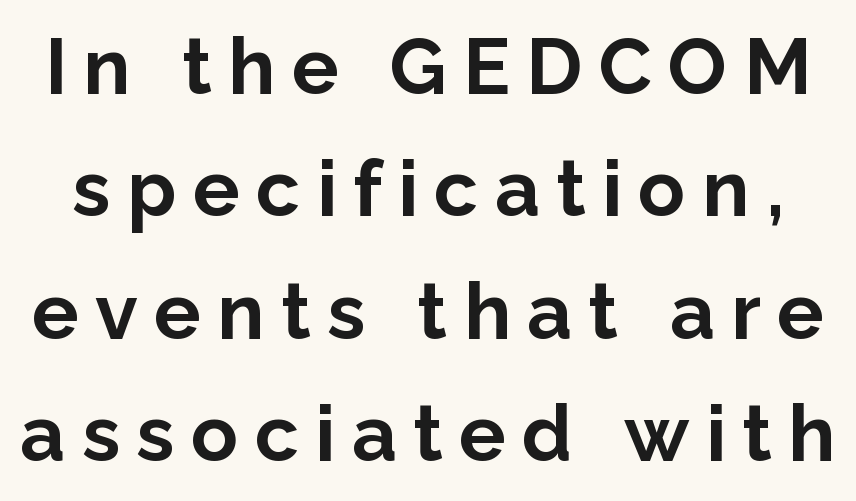
The image shows 78 px bold sans-serif type, upright; set normal line spacing (1.57x), unusually wide letter spacing (+0.21 em), not underlined; low stroke contrast and a medium x-height.
